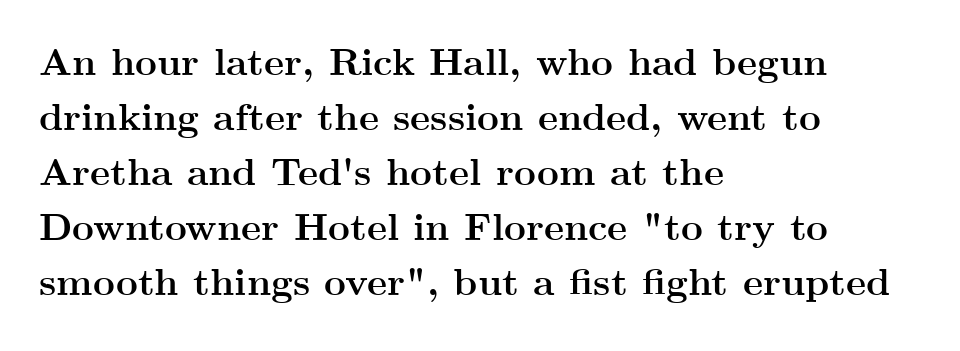
The image shows 38 px semibold, wide serif type, upright; set left-aligned, normal line spacing (1.45x), normal letter spacing, not underlined; medium stroke contrast and a small x-height.
